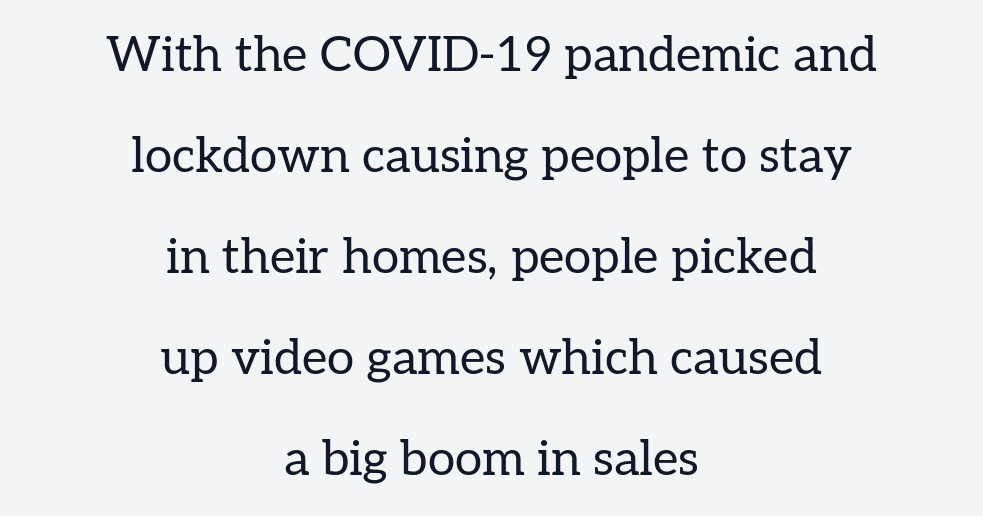
Q: Is the text bold? A: No.
Q: Is the text italic (slanted)? A: No, it is upright.
Q: Is the typeface a serif or a sans-serif typeface? A: Serif.
Q: Is the text underlined? A: No.
Q: How is the paragraph aligned? A: Centered.
Q: Is the spacing between letters normal or unusually wide? A: Normal.
Q: Is the spacing between lines tight, normal or loose? A: Loose.
Q: Width (condensed, normal, or wide)? A: Normal.
Q: Stroke contrast? A: Low.
Q: x-height? A: Medium.
Q: Monospaced? A: No.
